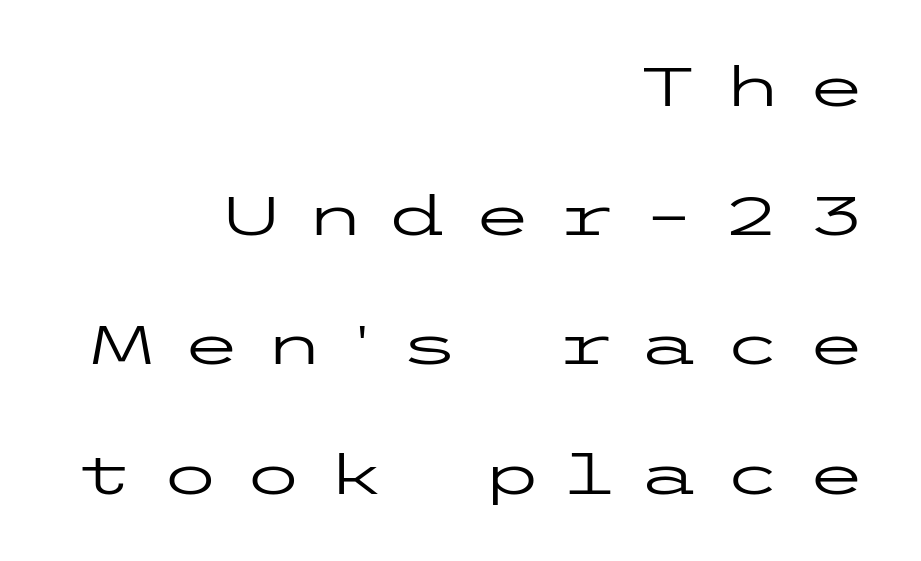
The image shows 55 px regular-weight, wide sans-serif type, upright; set right-aligned, loose line spacing (2.35x), unusually wide letter spacing (+0.42 em), not underlined; low stroke contrast and a medium x-height.
